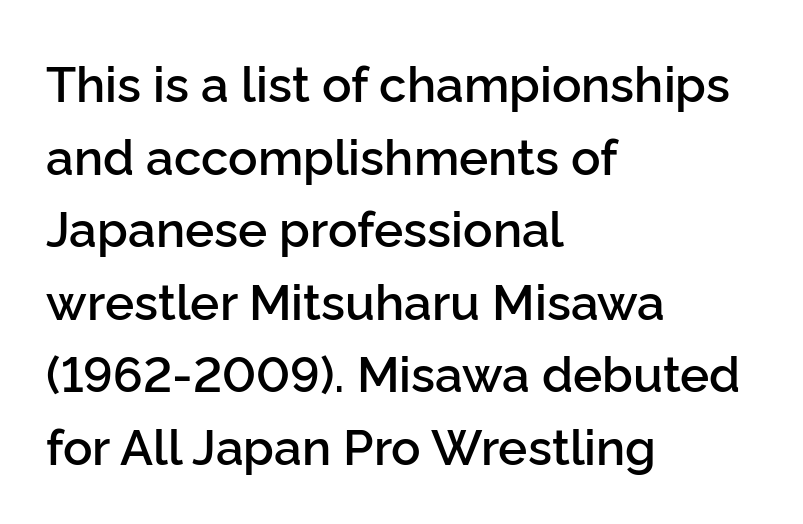
{"serif": "no", "italic": "no", "bold": "semi", "weight": "semibold", "width": "normal", "stroke_contrast": "low", "x_height": "medium", "monospaced": "no", "underline": "no", "align": "left", "line_spacing": "normal", "line_spacing_ratio": 1.48, "letter_spacing": "normal", "letter_spacing_em": 0.0, "glyph_px": 49}
